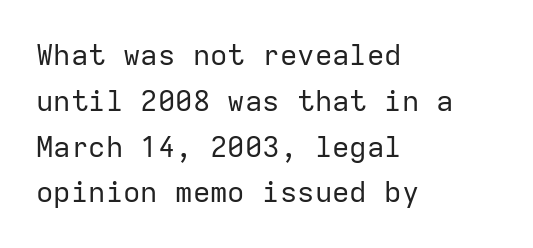
The image shows 29 px regular-weight sans-serif type, upright, monospaced; set left-aligned, normal line spacing (1.58x), normal letter spacing, not underlined; low stroke contrast and a medium x-height.
